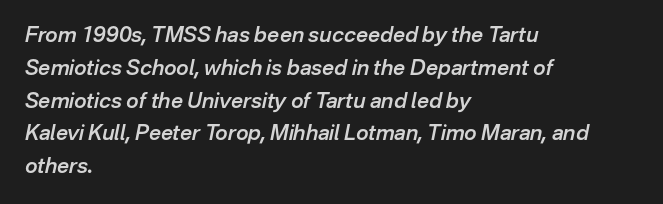
{"italic": "yes", "lean": "right", "slant_degrees": 12, "bold": "semi", "underline": "no", "align": "left", "line_spacing": "normal", "line_spacing_ratio": 1.56, "letter_spacing": "normal", "letter_spacing_em": 0.0, "glyph_px": 21}
